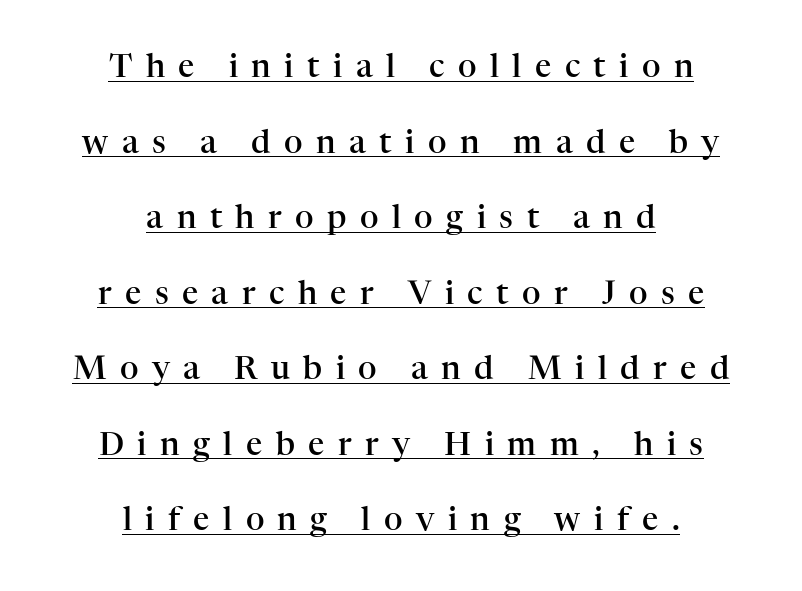
The image shows 32 px semibold serif type, upright; set centered, loose line spacing (2.36x), unusually wide letter spacing (+0.42 em), underlined; high stroke contrast and a medium x-height.
